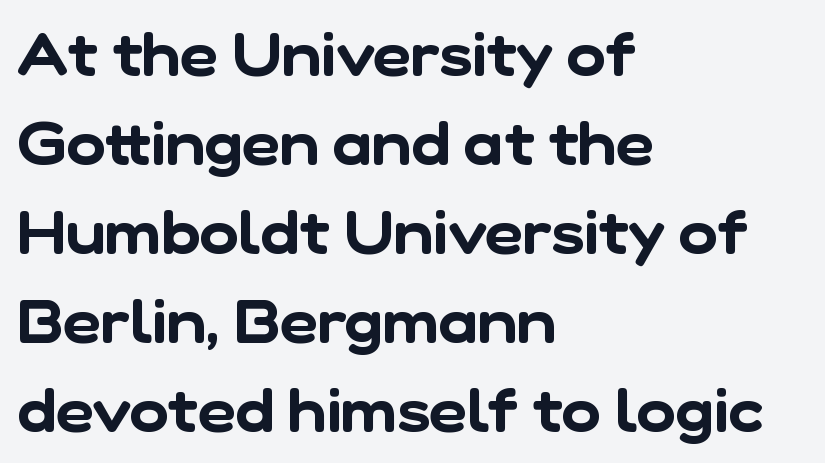
The image shows 59 px sans-serif type; set left-aligned, normal line spacing (1.51x), normal letter spacing, not underlined; low stroke contrast and a medium x-height.
